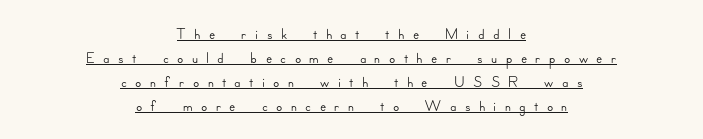
{"italic": "no", "underline": "yes", "align": "center", "line_spacing": "tight", "line_spacing_ratio": 1.04, "letter_spacing": "wide", "letter_spacing_em": 0.36, "glyph_px": 23}
